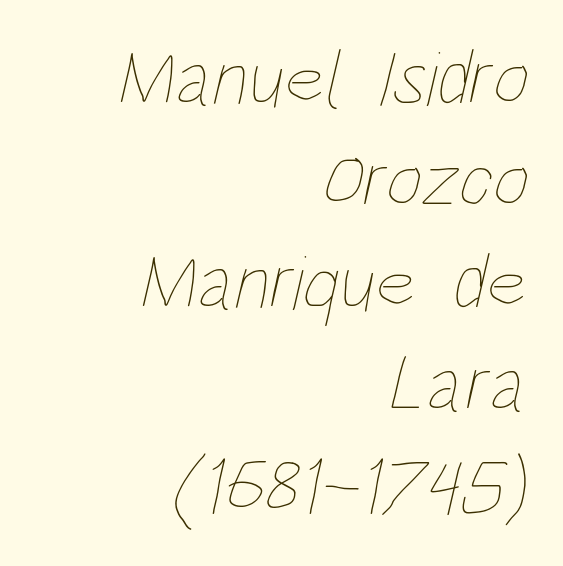
Q: Is the text bold? A: No.
Q: Is the text underlined? A: No.
Q: How is the paragraph aligned? A: Right-aligned.
Q: Is the spacing between letters normal or unusually wide? A: Normal.
Q: Is the spacing between lines tight, normal or loose? A: Normal.
Q: Width (condensed, normal, or wide)? A: Condensed.
Q: Stroke contrast? A: Low.
Q: x-height? A: Large.
Q: Monospaced? A: No.
